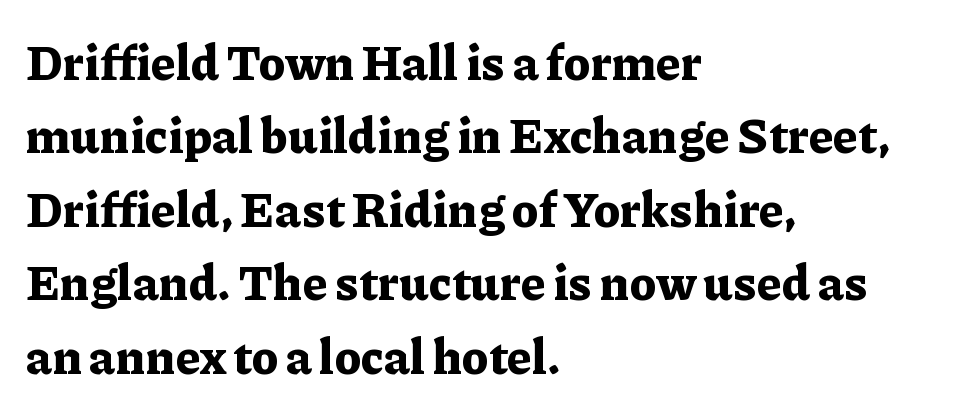
The image shows 48 px bold serif type, upright; set left-aligned, normal line spacing (1.53x), normal letter spacing, not underlined; low stroke contrast and a medium x-height.
